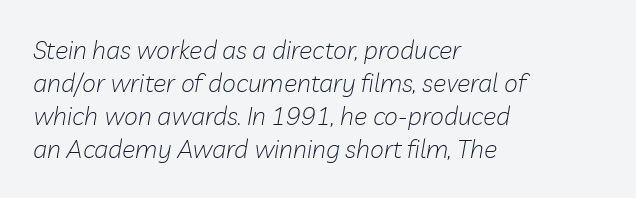
The image shows 25 px text type, italic (leaning right); set left-aligned, normal line spacing (1.32x), normal letter spacing, not underlined.
